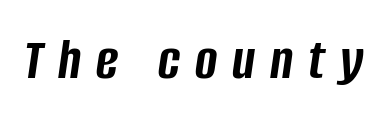
{"italic": "yes", "lean": "right", "slant_degrees": 8, "bold": "yes", "weight": "semibold", "width": "condensed", "stroke_contrast": "low", "x_height": "large", "monospaced": "no", "underline": "no", "letter_spacing": "wide", "letter_spacing_em": 0.25, "glyph_px": 60}
